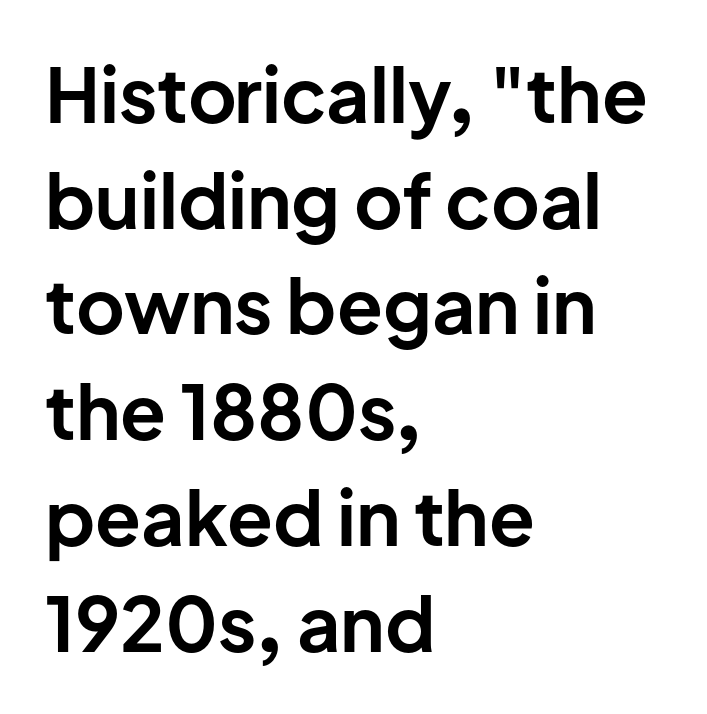
Q: Is the text bold? A: Yes.
Q: Is the text italic (slanted)? A: No, it is upright.
Q: Is the typeface a serif or a sans-serif typeface? A: Sans-serif.
Q: Is the text underlined? A: No.
Q: How is the paragraph aligned? A: Left-aligned.
Q: Is the spacing between letters normal or unusually wide? A: Normal.
Q: Is the spacing between lines tight, normal or loose? A: Normal.
Q: Width (condensed, normal, or wide)? A: Normal.
Q: Stroke contrast? A: Low.
Q: x-height? A: Medium.
Q: Monospaced? A: No.
